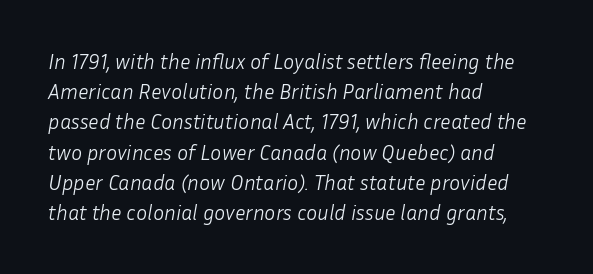
The foot of each line stays bare and open. The lettering tilts uniformly, giving the passage an italic look. The rendering anchors every line to the left-hand side. Whoever set this chose a conventional vertical rhythm. Unbolded letterforms with no extra heft.
